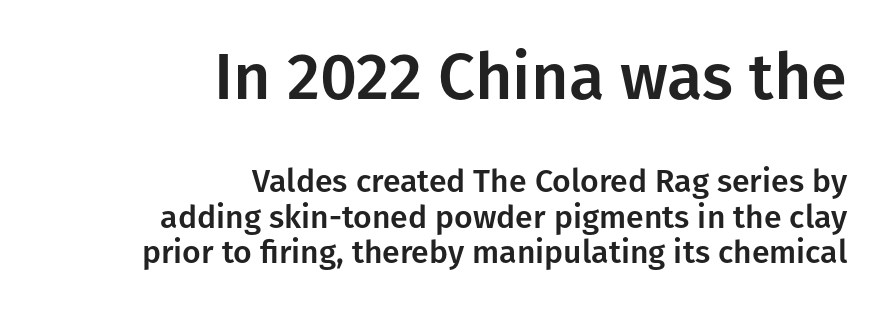
The lettering stays uniformly vertical, giving the passage a roman look. Vertical spacing — tight. The letterforms sit shoulder to shoulder at normal distance. The space directly below the letters is spotless.
